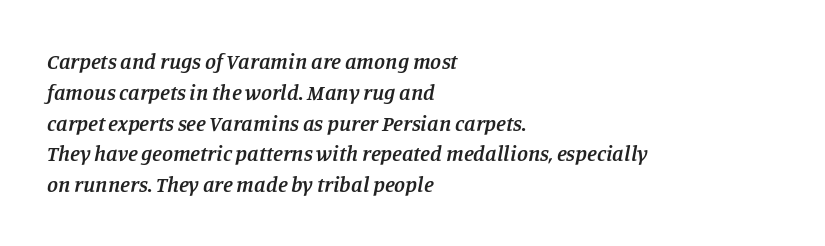
Summary of vertical rhythm: regular, with standard interline spacing. Each row of text sits above clean, open space. Italic: yes, the glyphs are oblique. Caption: multi-line text, flush left, ragged right.
